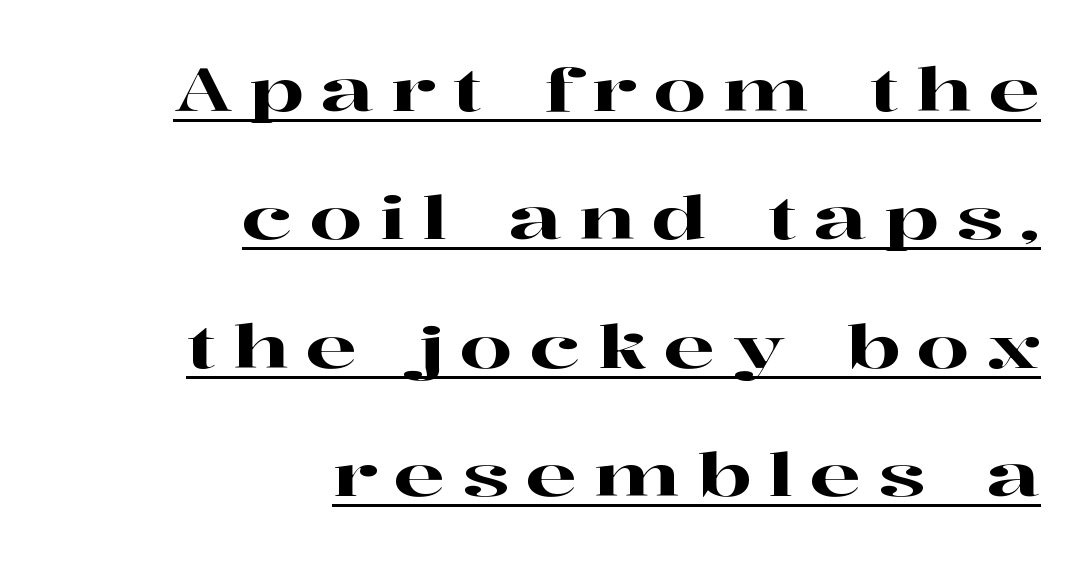
The compositor pushed each line to the right boundary. You could not count columns in this text — the font is proportionally spaced. The designer went with a serif here, giving each stem small feet. What's the leading like? Stretched, with rows far apart.
